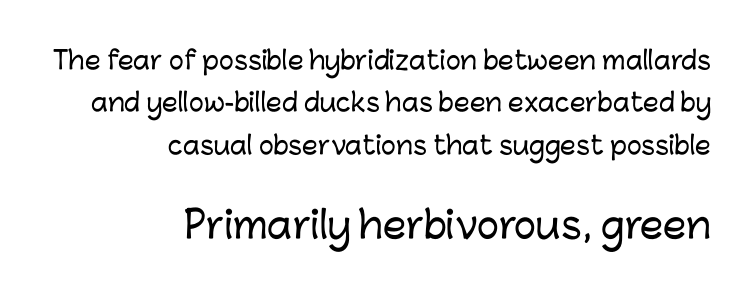
{"serif": "no", "italic": "no", "width": "normal", "stroke_contrast": "low", "x_height": "medium", "monospaced": "no", "underline": "no", "align": "right", "line_spacing": "normal", "line_spacing_ratio": 1.7, "letter_spacing": "normal", "letter_spacing_em": 0.0, "larger_block": "second", "size_ratio": 1.48, "glyph_px": 37}
